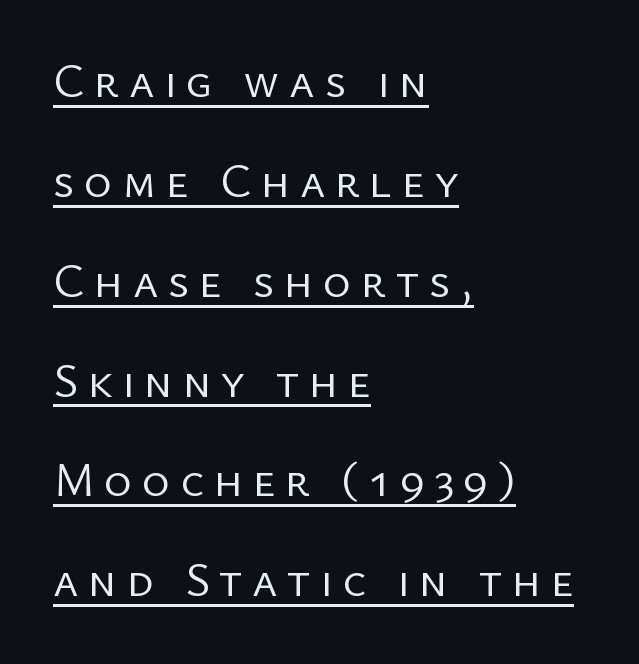
Stroke terminals: plain, sans-serif. Does extra space separate the letters? Yes, quite a lot of it. Bold? No — there's no thickening of the strokes. This sample carries an underscore along the baseline area. The letters advance in unequal steps, a hallmark of proportional type.
